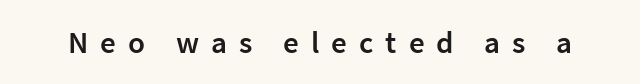
{"serif": "no", "italic": "no", "bold": "semi", "weight": "semibold", "width": "normal", "stroke_contrast": "low", "x_height": "medium", "monospaced": "no", "underline": "no", "letter_spacing": "wide", "letter_spacing_em": 0.39, "glyph_px": 31}
